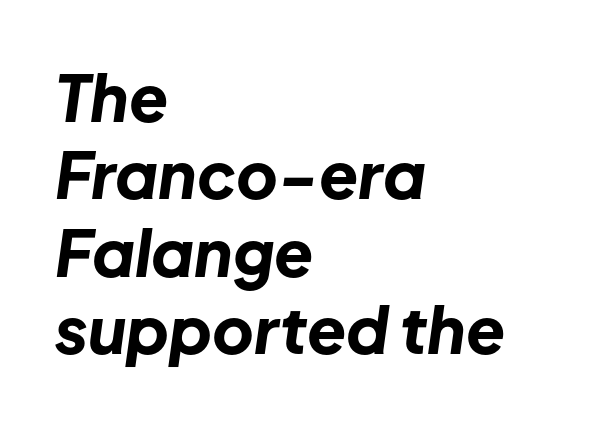
The image shows 64 px bold type, italic (leaning right); set left-aligned, line spacing 1.21x, normal letter spacing, not underlined; low stroke contrast and a medium x-height.
